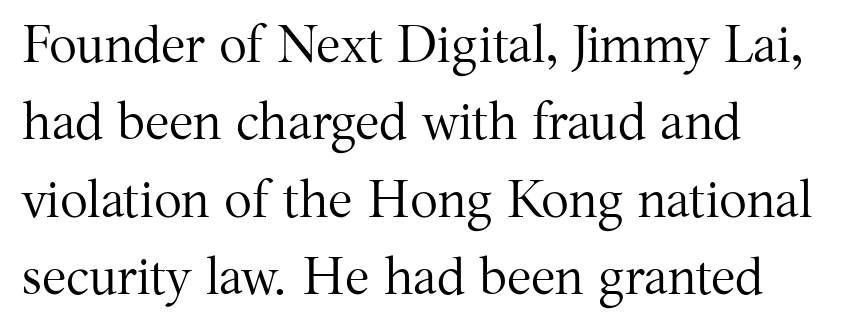
Q: Is the text bold? A: No.
Q: Is the text italic (slanted)? A: No, it is upright.
Q: Is the typeface a serif or a sans-serif typeface? A: Serif.
Q: Is the text underlined? A: No.
Q: How is the paragraph aligned? A: Left-aligned.
Q: Is the spacing between letters normal or unusually wide? A: Normal.
Q: Is the spacing between lines tight, normal or loose? A: Normal.
Q: Width (condensed, normal, or wide)? A: Normal.
Q: Stroke contrast? A: Medium.
Q: x-height? A: Medium.
Q: Monospaced? A: No.
